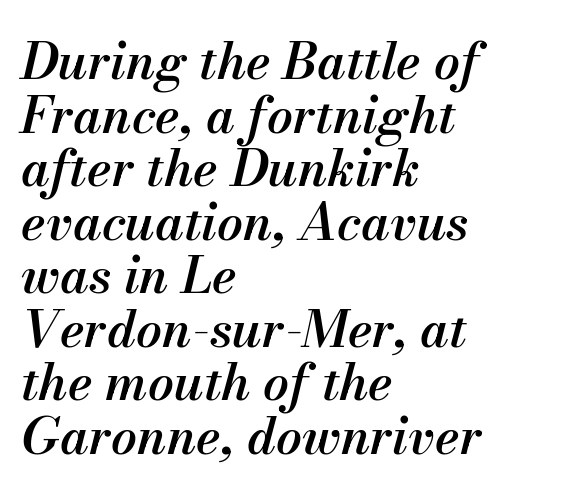
Compared with typical body copy, the letter spacing here is the same. Cramped leading. Slanted lettering throughout. Character widths vary here, with narrow letters taking less room than wide ones.
